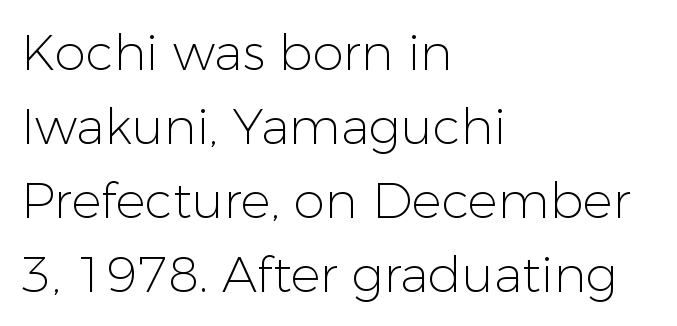
Quick note: underline off. These lines stack with their left ends in a neat column. Regarding serifs, this sample does without them. Proportional: the letters do not fall into vertical columns. Compared with typical paragraphs, the rows here are spaced about the same.
